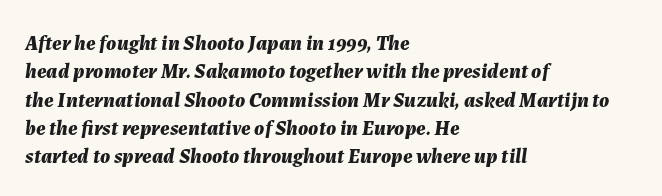
Q: Is the text bold? A: Yes.
Q: Is the text italic (slanted)? A: Yes, it leans right by about 7 degrees.
Q: Is the text underlined? A: No.
Q: How is the paragraph aligned? A: Left-aligned.
Q: Is the spacing between letters normal or unusually wide? A: Normal.
Q: Is the spacing between lines tight, normal or loose? A: Normal.
